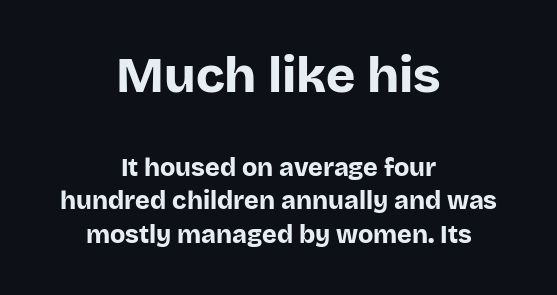
Regarding serifs, this sample does without them. The vertical gap from one line to the next is medium. Character widths vary here, with narrow letters taking less room than wide ones. Quick note: not italic, upright. A bare baseline throughout the passage. Tracking here is standard; glyphs follow each other at the usual distance.
